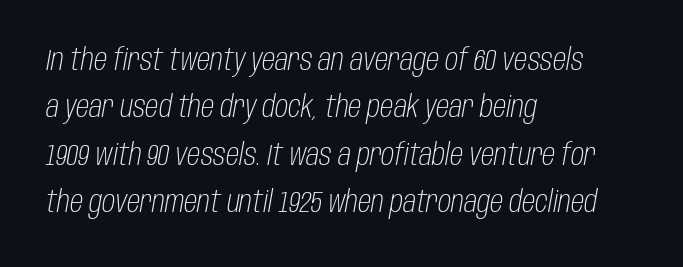
{"italic": "yes", "lean": "right", "slant_degrees": 10, "bold": "no", "weight": "light", "width": "condensed", "stroke_contrast": "low", "x_height": "large", "monospaced": "no", "underline": "no", "align": "left", "line_spacing": "normal", "line_spacing_ratio": 1.58, "letter_spacing": "normal", "letter_spacing_em": 0.0, "glyph_px": 30}
